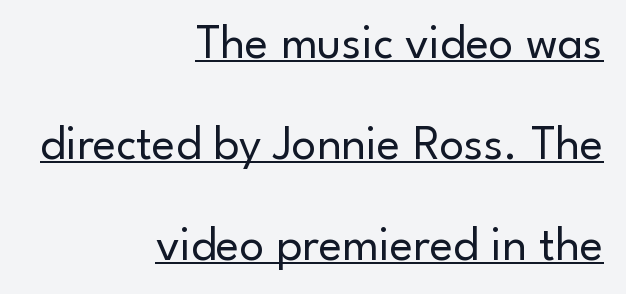
The image shows 49 px regular-weight sans-serif type, upright; set right-aligned, loose line spacing (2.06x), normal letter spacing, underlined; low stroke contrast and a small x-height.
